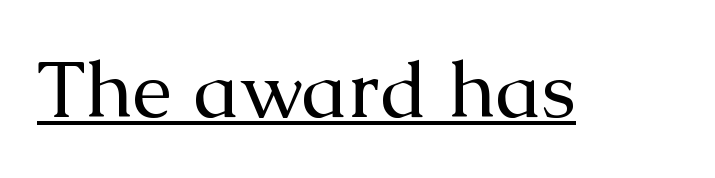
{"serif": "yes", "italic": "no", "bold": "no", "weight": "regular", "width": "normal", "stroke_contrast": "medium", "x_height": "medium", "monospaced": "no", "underline": "yes", "letter_spacing": "normal", "letter_spacing_em": 0.0, "glyph_px": 80}
